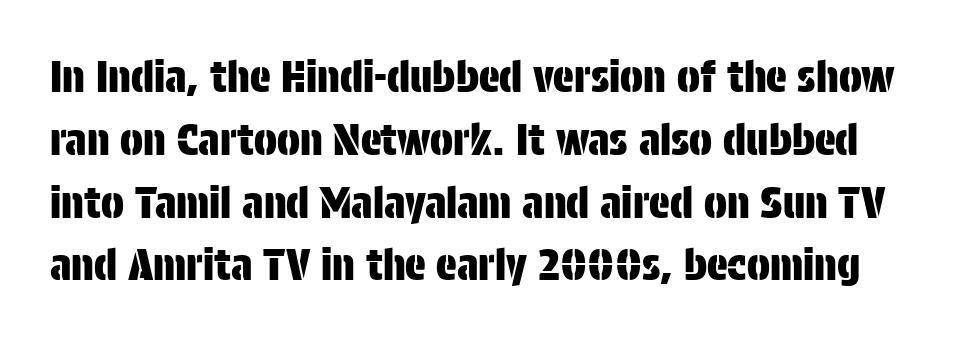
The image shows 43 px condensed sans-serif type, upright; set normal line spacing (1.46x), normal letter spacing, not underlined; low stroke contrast and a large x-height.
